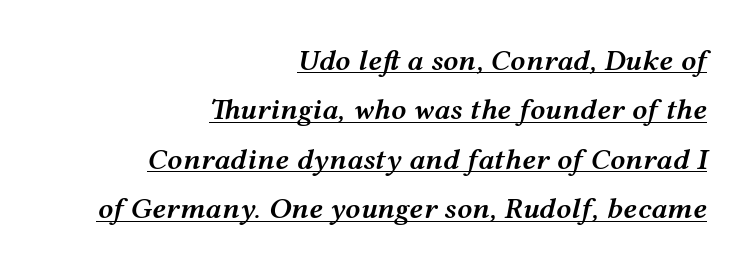
Caption: lettering with a line underneath. Notice how the passage keeps a crisp vertical edge on the right only. The vertical gap from one line to the next is medium. Honestly, the letter spacing is just normal — you wouldn't notice it. Italic? Definitely — the glyphs are oblique. Each letter keeps its own natural width here, so spacing adapts to shape.
